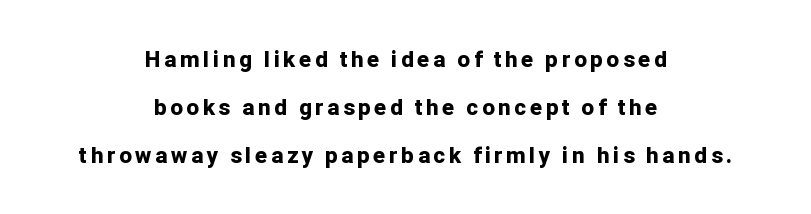
Look at the stroke-to-counter ratio: heavy, a bold. Type without underlining. The leading is generous, giving the passage an open texture. Every character sits straight up, as roman type does. Does the copy run flush right? No — it is centered line by line.
